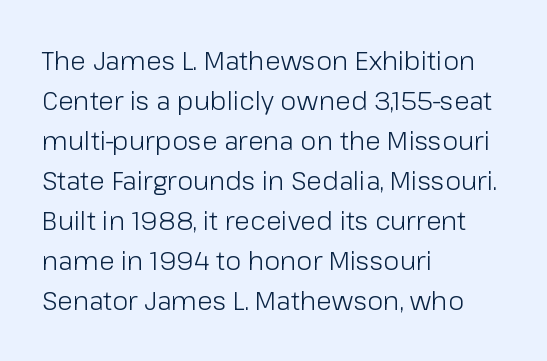
The image shows 26 px text type, upright; set left-aligned, normal line spacing (1.54x), normal letter spacing, not underlined.
